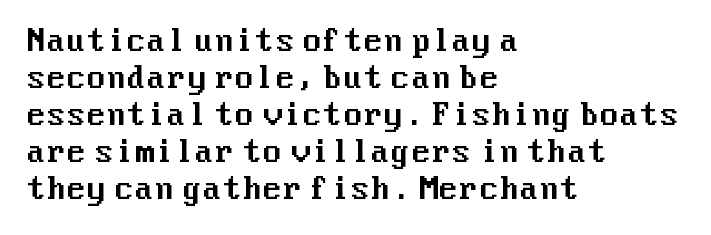
{"serif": "no", "italic": "no", "width": "normal", "stroke_contrast": "medium", "x_height": "medium", "underline": "no", "align": "left", "line_spacing": "normal", "line_spacing_ratio": 1.28, "letter_spacing": "normal", "letter_spacing_em": 0.0, "glyph_px": 29}
